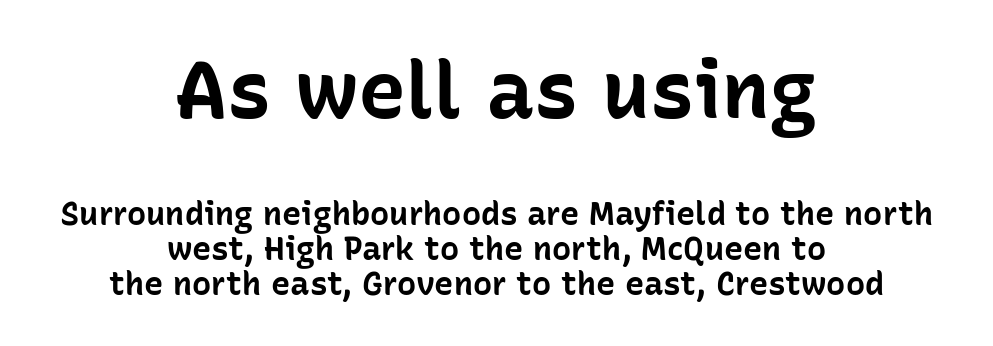
The image shows 80 px bold sans-serif type, upright; set centered, tight line spacing (1.1x), normal letter spacing, not underlined; the first (top) block is 2.5x larger; low stroke contrast and a medium x-height.
